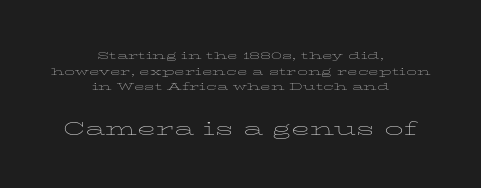
The image shows 25 px text type, upright; set centered, tight line spacing (1.12x), normal letter spacing, not underlined; the second (bottom) block is 1.79x larger.
